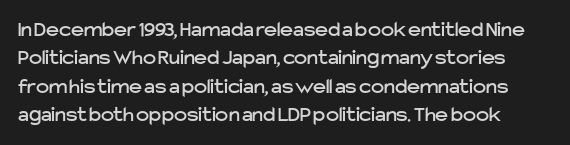
Q: Is the text italic (slanted)? A: No, it is upright.
Q: Is the text underlined? A: No.
Q: Is the spacing between letters normal or unusually wide? A: Normal.
Q: Is the spacing between lines tight, normal or loose? A: Normal.
